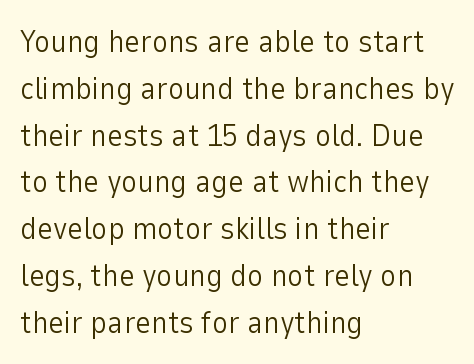
Q: Is the text bold? A: No.
Q: Is the text italic (slanted)? A: No, it is upright.
Q: Is the typeface a serif or a sans-serif typeface? A: Sans-serif.
Q: Is the text underlined? A: No.
Q: How is the paragraph aligned? A: Left-aligned.
Q: Is the spacing between letters normal or unusually wide? A: Normal.
Q: Is the spacing between lines tight, normal or loose? A: Normal.
Q: Width (condensed, normal, or wide)? A: Normal.
Q: Stroke contrast? A: Low.
Q: x-height? A: Medium.
Q: Monospaced? A: No.
